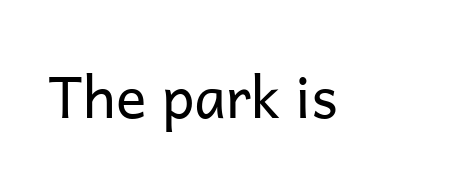
{"serif": "no", "italic": "no", "bold": "no", "weight": "regular", "width": "normal", "stroke_contrast": "low", "x_height": "medium", "monospaced": "no", "underline": "no", "letter_spacing": "normal", "letter_spacing_em": 0.0, "glyph_px": 57}
